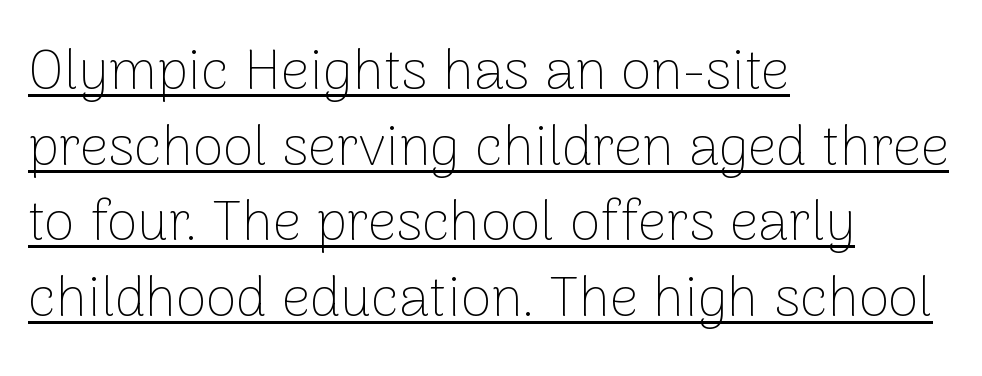
Q: Is the text bold? A: No.
Q: Is the text italic (slanted)? A: No, it is upright.
Q: Is the typeface a serif or a sans-serif typeface? A: Sans-serif.
Q: Is the text underlined? A: Yes.
Q: How is the paragraph aligned? A: Left-aligned.
Q: Is the spacing between letters normal or unusually wide? A: Normal.
Q: Is the spacing between lines tight, normal or loose? A: Normal.
Q: Width (condensed, normal, or wide)? A: Normal.
Q: Stroke contrast? A: Low.
Q: x-height? A: Medium.
Q: Monospaced? A: No.
